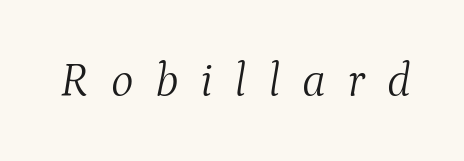
{"serif": "yes", "italic": "yes", "lean": "right", "slant_degrees": 9, "bold": "no", "weight": "light", "width": "normal", "stroke_contrast": "medium", "x_height": "medium", "monospaced": "no", "underline": "no", "letter_spacing": "wide", "letter_spacing_em": 0.45, "glyph_px": 48}
